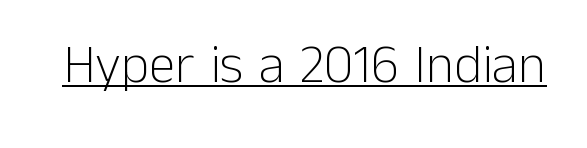
Q: Is the text bold? A: No.
Q: Is the text italic (slanted)? A: No, it is upright.
Q: Is the typeface a serif or a sans-serif typeface? A: Sans-serif.
Q: Is the text underlined? A: Yes.
Q: Is the spacing between letters normal or unusually wide? A: Normal.
Q: Width (condensed, normal, or wide)? A: Normal.
Q: Stroke contrast? A: Low.
Q: x-height? A: Medium.
Q: Monospaced? A: No.
